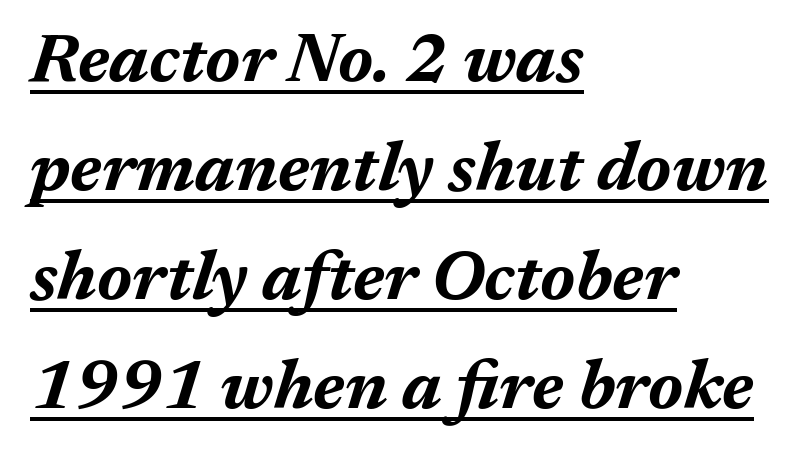
{"italic": "yes", "lean": "right", "slant_degrees": 17, "bold": "yes", "weight": "bold", "width": "normal", "stroke_contrast": "medium", "x_height": "medium", "monospaced": "no", "underline": "yes", "align": "left", "line_spacing": "normal", "line_spacing_ratio": 1.58, "letter_spacing": "normal", "letter_spacing_em": 0.0, "glyph_px": 69}
